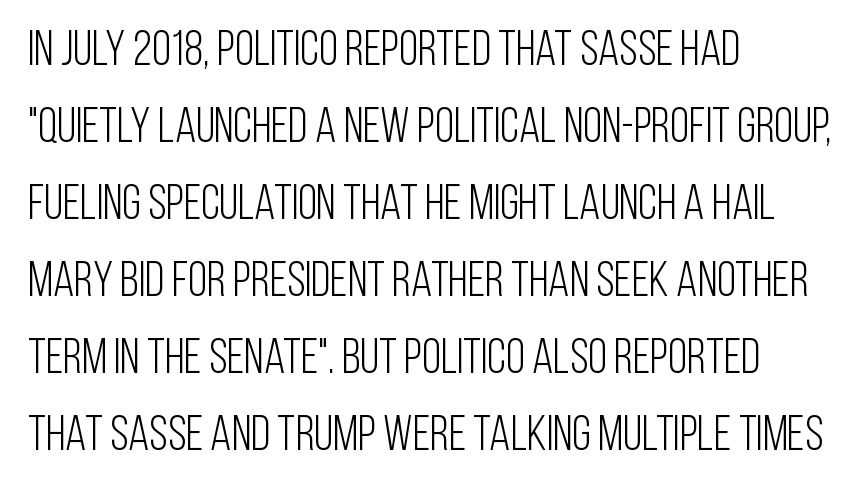
The image shows 49 px light, condensed sans-serif type, upright; set left-aligned, normal line spacing (1.57x), normal letter spacing, not underlined; low stroke contrast and a large x-height.
